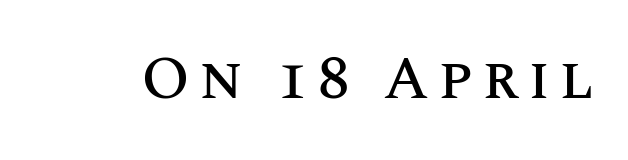
No italicization has been applied; the sample stays upright. You could not count columns in this text — the font is proportionally spaced. Each row of text sits above clean, open space.
